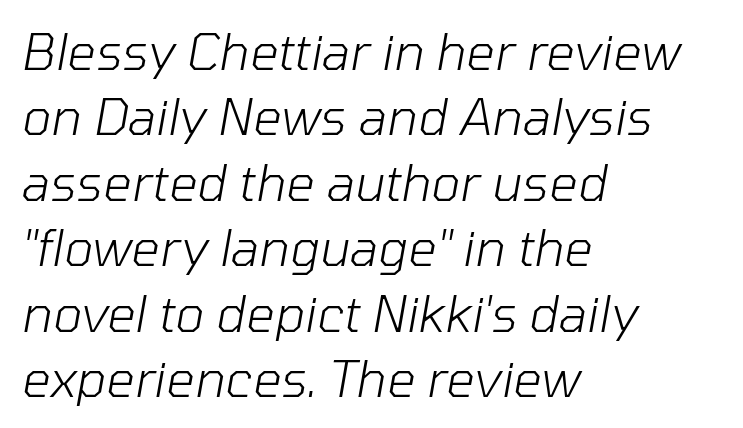
{"italic": "yes", "lean": "right", "slant_degrees": 10, "bold": "no", "weight": "light", "width": "normal", "stroke_contrast": "low", "x_height": "medium", "monospaced": "no", "underline": "no", "align": "left", "line_spacing": "normal", "line_spacing_ratio": 1.31, "letter_spacing": "normal", "letter_spacing_em": 0.0, "glyph_px": 50}
